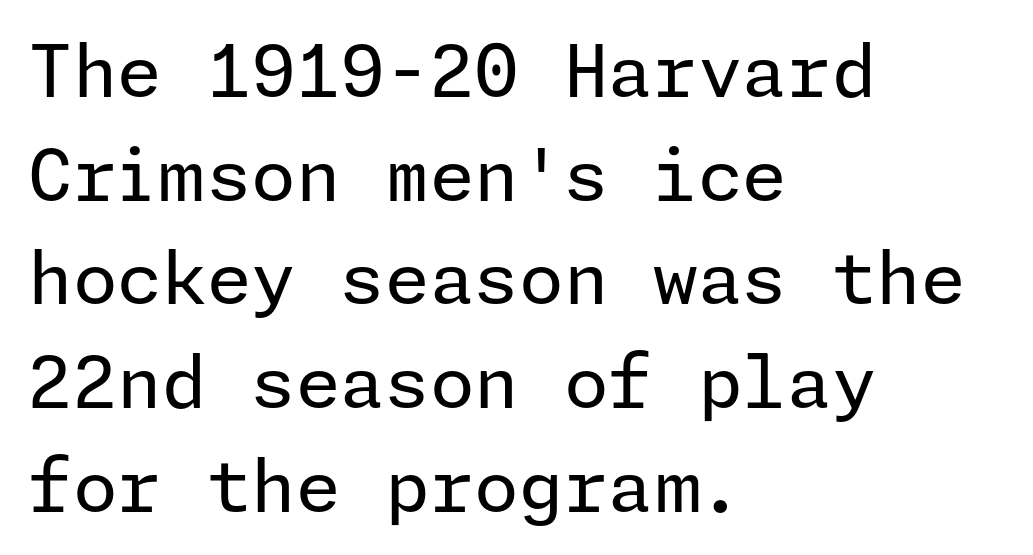
{"serif": "no", "italic": "no", "bold": "no", "weight": "regular", "width": "normal", "stroke_contrast": "low", "x_height": "medium", "underline": "no", "align": "left", "line_spacing": "normal", "line_spacing_ratio": 1.44, "letter_spacing": "normal", "letter_spacing_em": 0.0, "glyph_px": 72}
